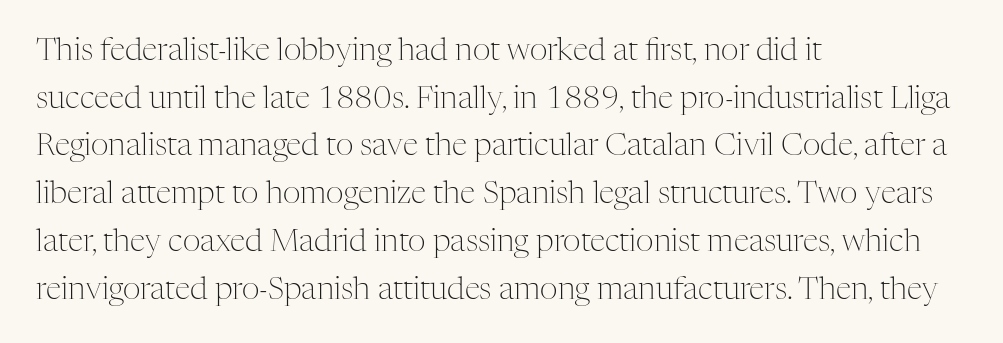
Is the block centered? No — it sits flush against the left margin. The letters stand straight up with perfectly vertical stems. The characters are drawn with everyday or finer stroke widths. This sample has the flowing, uneven cadence of proportional lettering. Descenders are the only things crossing below the line. This sample uses plain, unmodified letter spacing.
